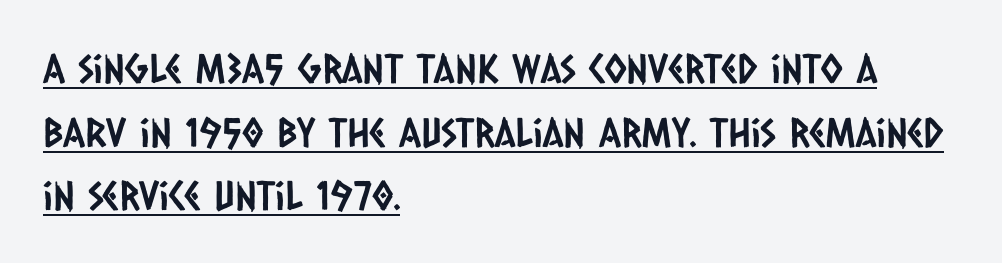
{"serif": "no", "width": "condensed", "stroke_contrast": "low", "x_height": "large", "monospaced": "no", "underline": "yes", "align": "left", "line_spacing": "normal", "line_spacing_ratio": 1.59, "letter_spacing": "normal", "letter_spacing_em": 0.0, "glyph_px": 40}
